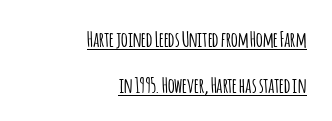
Q: Is the text italic (slanted)? A: No, it is upright.
Q: Is the text underlined? A: Yes.
Q: How is the paragraph aligned? A: Right-aligned.
Q: Is the spacing between letters normal or unusually wide? A: Normal.
Q: Is the spacing between lines tight, normal or loose? A: Loose.
